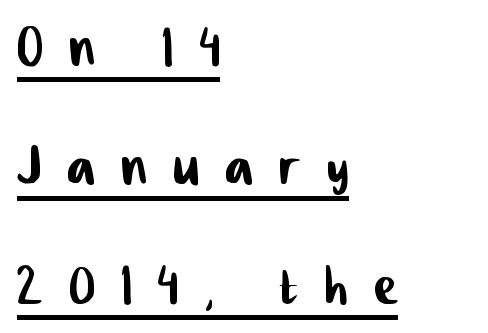
{"serif": "no", "width": "condensed", "stroke_contrast": "low", "x_height": "medium", "monospaced": "no", "underline": "yes", "align": "left", "line_spacing": "normal", "line_spacing_ratio": 1.7, "letter_spacing": "wide", "letter_spacing_em": 0.38, "glyph_px": 70}
